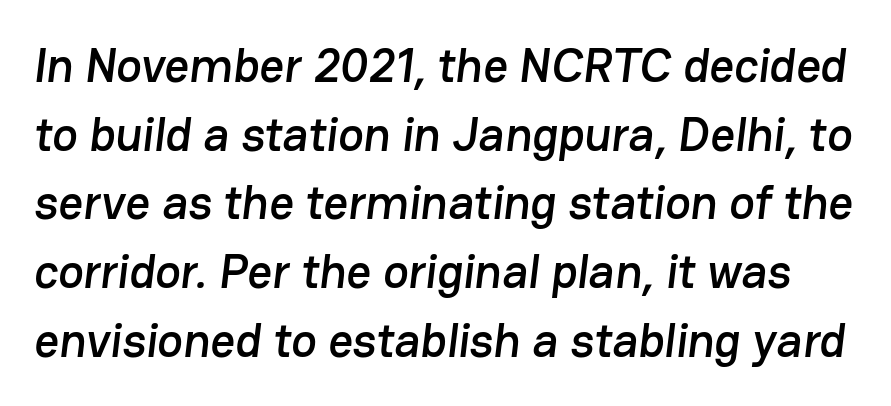
Q: Is the typeface a serif or a sans-serif typeface? A: Sans-serif.
Q: Is the text underlined? A: No.
Q: Is the spacing between letters normal or unusually wide? A: Normal.
Q: Is the spacing between lines tight, normal or loose? A: Normal.
Q: Width (condensed, normal, or wide)? A: Normal.
Q: Stroke contrast? A: Low.
Q: x-height? A: Medium.
Q: Monospaced? A: No.
